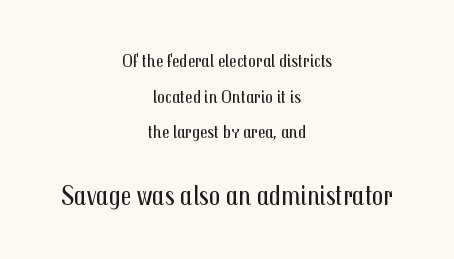
{"serif": "no", "italic": "no", "bold": "no", "weight": "regular", "width": "condensed", "stroke_contrast": "medium", "x_height": "medium", "monospaced": "no", "underline": "no", "align": "center", "line_spacing_ratio": 1.87, "letter_spacing": "normal", "letter_spacing_em": 0.0, "larger_block": "second", "size_ratio": 1.47, "glyph_px": 28}
